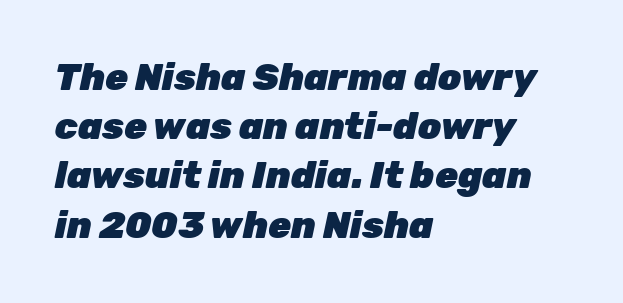
The image shows 37 px heavy type, italic (leaning right); set left-aligned, normal line spacing (1.33x), normal letter spacing, not underlined; low stroke contrast and a medium x-height.
